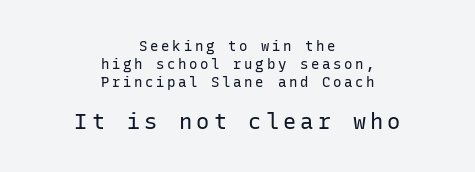
{"italic": "no", "bold": "no", "underline": "no", "align": "center", "line_spacing": "normal", "line_spacing_ratio": 1.27, "larger_block": "second", "size_ratio": 1.57, "glyph_px": 22}
